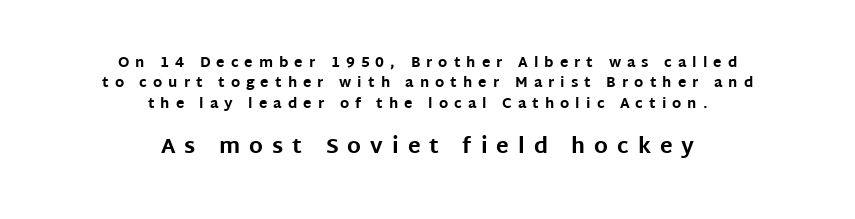
{"italic": "no", "bold": "yes", "underline": "no", "align": "center", "line_spacing": "normal", "line_spacing_ratio": 1.46, "letter_spacing": "wide", "letter_spacing_em": 0.43, "larger_block": "second", "size_ratio": 1.5, "glyph_px": 21}
